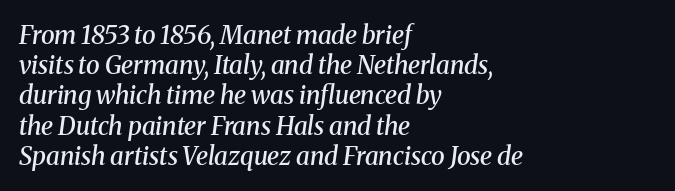
Emphasis-style slanted type is in use. Glyph-to-glyph distance matches everyday printed text. Typesetter's note: demi weight, one step under bold. Letters rest on an invisible, unmarked baseline. The paragraph shown leans on its left margin.
